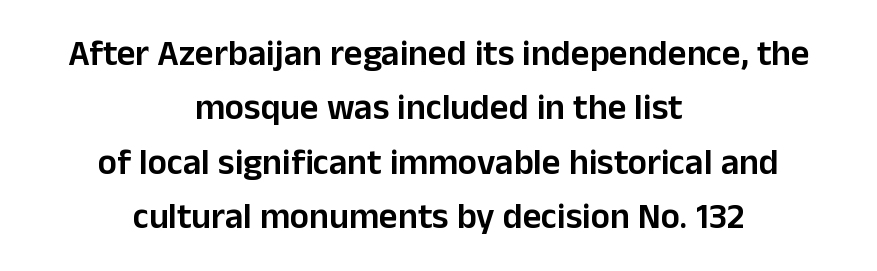
Q: Is the text bold? A: Semi-bold.
Q: Is the text italic (slanted)? A: No, it is upright.
Q: Is the typeface a serif or a sans-serif typeface? A: Sans-serif.
Q: Is the text underlined? A: No.
Q: How is the paragraph aligned? A: Centered.
Q: Is the spacing between letters normal or unusually wide? A: Normal.
Q: Is the spacing between lines tight, normal or loose? A: Normal.
Q: Width (condensed, normal, or wide)? A: Normal.
Q: Stroke contrast? A: Low.
Q: x-height? A: Medium.
Q: Monospaced? A: No.
